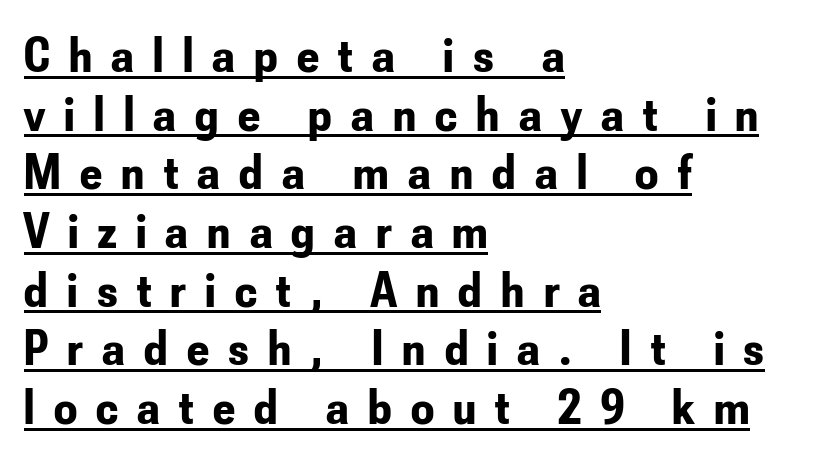
{"serif": "no", "italic": "no", "bold": "yes", "weight": "bold", "width": "condensed", "stroke_contrast": "low", "x_height": "small", "monospaced": "no", "underline": "yes", "align": "left", "line_spacing": "tight", "line_spacing_ratio": 1.15, "letter_spacing": "wide", "letter_spacing_em": 0.38, "glyph_px": 51}
